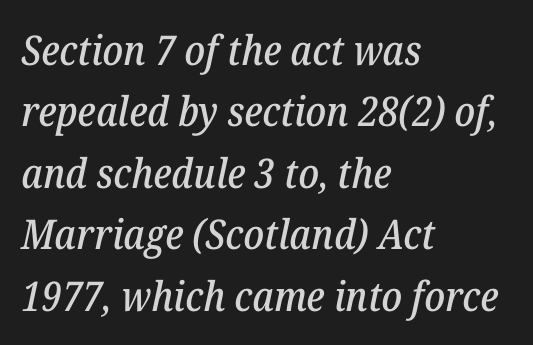
The image shows 41 px serif type, italic (leaning right); set left-aligned, normal line spacing (1.5x), normal letter spacing, not underlined; low stroke contrast and a medium x-height.
